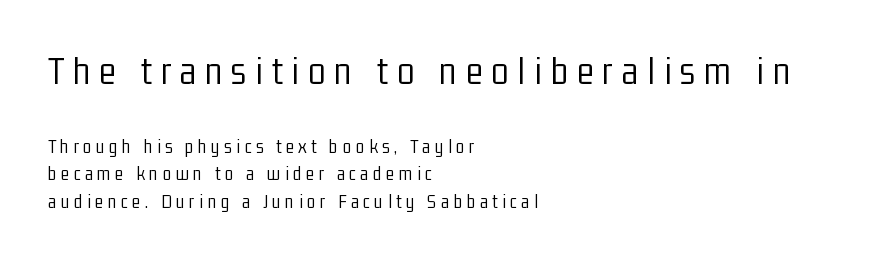
Honestly, the row spacing looks completely unremarkable. Type size steps down from the first block to the second. The cut favours lightness, reaching ordinary text weight at its darkest. Horizontally, the lines are justified to the leading edge only. This is the regular roman posture of the typeface.
